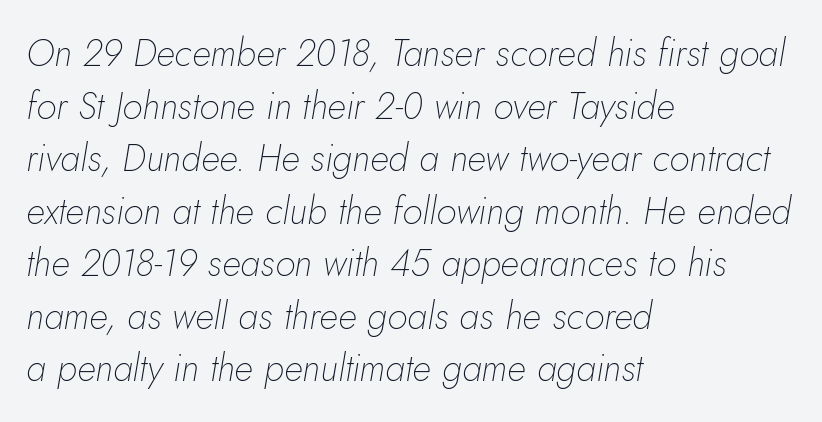
Q: Is the text bold? A: No.
Q: Is the text italic (slanted)? A: Yes, it leans right by about 5 degrees.
Q: Is the text underlined? A: No.
Q: How is the paragraph aligned? A: Left-aligned.
Q: Is the spacing between letters normal or unusually wide? A: Normal.
Q: Is the spacing between lines tight, normal or loose? A: Normal.
Q: Width (condensed, normal, or wide)? A: Normal.
Q: Stroke contrast? A: Low.
Q: x-height? A: Small.
Q: Monospaced? A: No.
